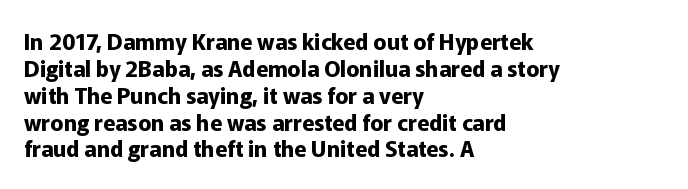
The image shows 22 px bold type, upright; set left-aligned, line spacing 1.22x, normal letter spacing, not underlined.
